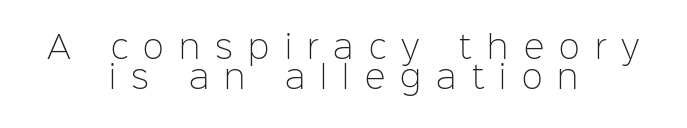
The image shows 31 px light sans-serif type, upright; set centered, tight line spacing (0.96x), unusually wide letter spacing (+0.49 em), not underlined; low stroke contrast and a medium x-height.
